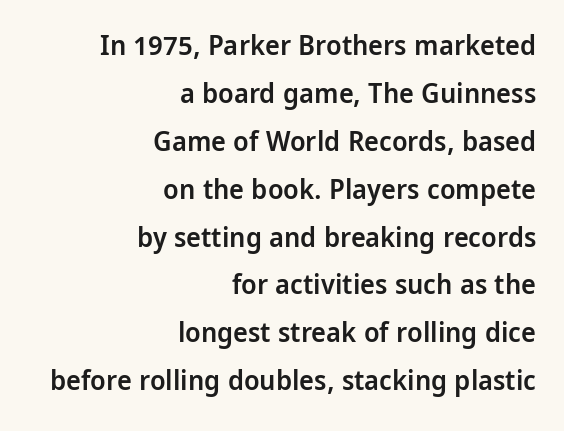
Q: Is the text bold? A: Semi-bold.
Q: Is the text italic (slanted)? A: No, it is upright.
Q: Is the typeface a serif or a sans-serif typeface? A: Sans-serif.
Q: Is the text underlined? A: No.
Q: How is the paragraph aligned? A: Right-aligned.
Q: Is the spacing between letters normal or unusually wide? A: Normal.
Q: Width (condensed, normal, or wide)? A: Condensed.
Q: Stroke contrast? A: Low.
Q: x-height? A: Large.
Q: Monospaced? A: No.
